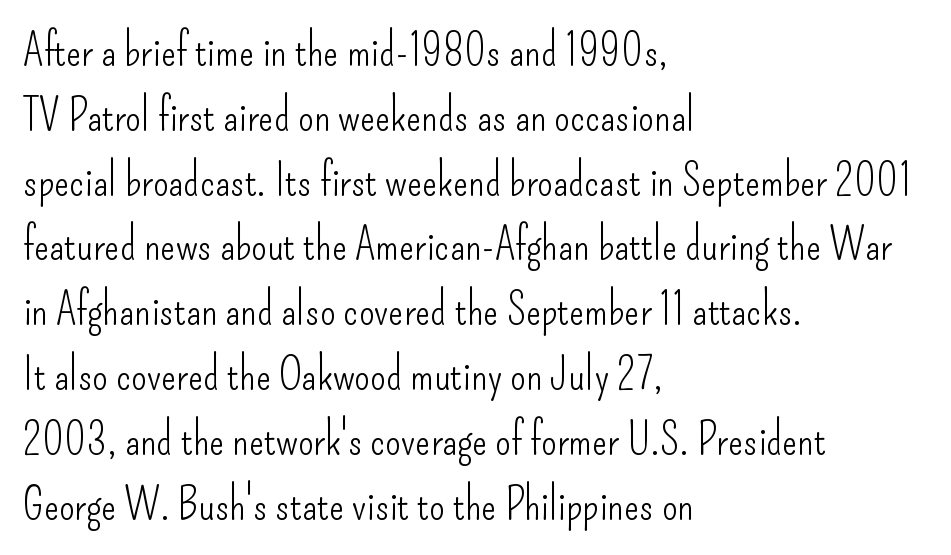
{"serif": "no", "italic": "no", "bold": "no", "weight": "light", "width": "condensed", "stroke_contrast": "low", "x_height": "small", "monospaced": "no", "underline": "no", "align": "left", "line_spacing": "normal", "line_spacing_ratio": 1.44, "letter_spacing": "normal", "letter_spacing_em": 0.0, "glyph_px": 45}
